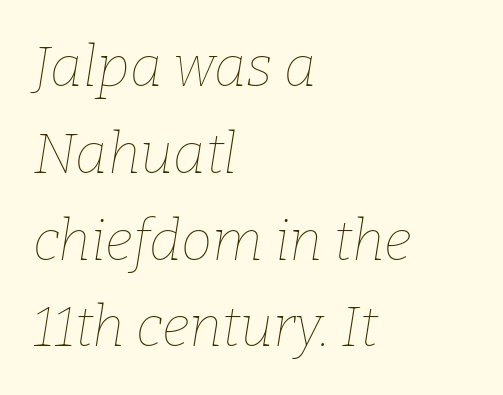
{"italic": "yes", "lean": "right", "slant_degrees": 9, "bold": "no", "weight": "thin", "width": "normal", "stroke_contrast": "low", "x_height": "medium", "monospaced": "no", "underline": "no", "align": "left", "line_spacing": "normal", "line_spacing_ratio": 1.55, "letter_spacing": "normal", "letter_spacing_em": 0.0, "glyph_px": 56}
